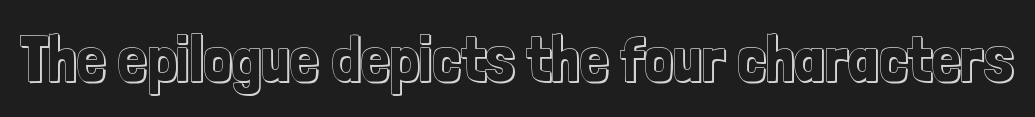
{"italic": "no", "width": "condensed", "x_height": "medium", "monospaced": "no", "underline": "no", "letter_spacing": "normal", "letter_spacing_em": 0.0, "glyph_px": 64}
